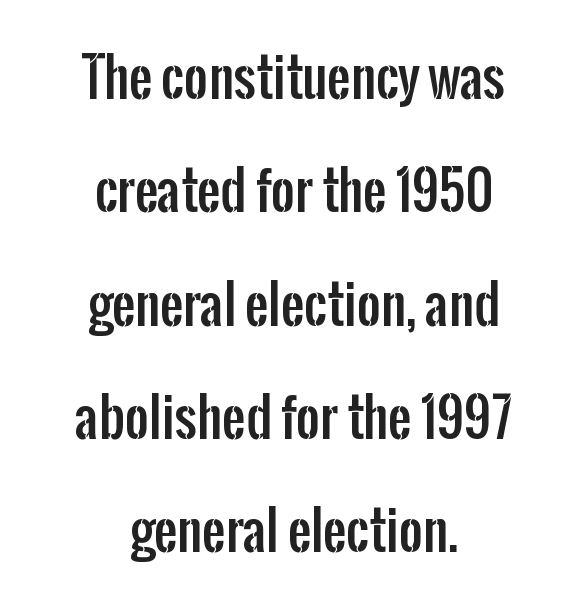
Designer's note — italics off, roman on. Regarding leading, the lines here are spaced well apart. Do the characters align in a grid? No, the font is proportional. Decoration check: the copy has no underline.
